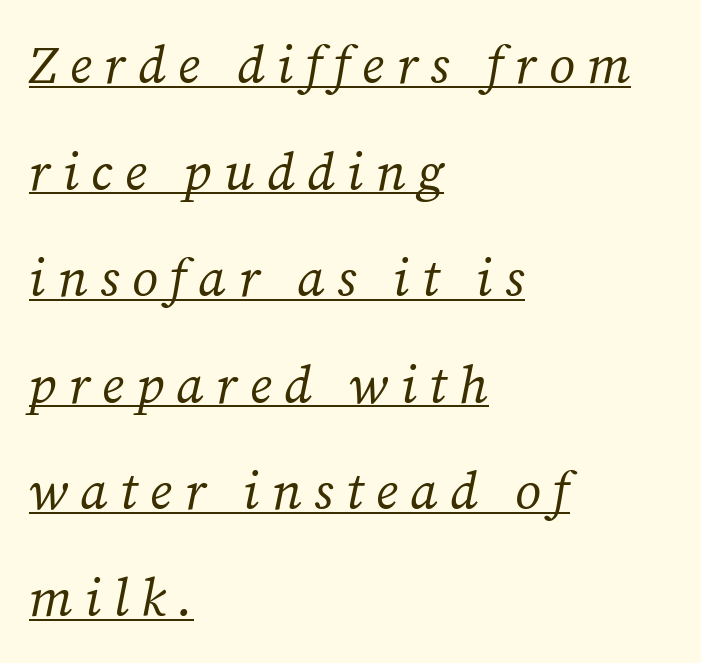
The image shows 52 px regular-weight serif type, italic (leaning right); set left-aligned, loose line spacing (2.05x), unusually wide letter spacing (+0.24 em), underlined; medium stroke contrast and a medium x-height.
